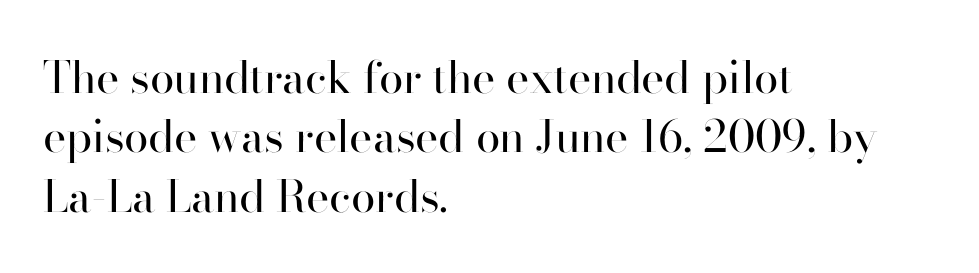
Q: Is the text bold? A: No.
Q: Is the text italic (slanted)? A: No, it is upright.
Q: Is the typeface a serif or a sans-serif typeface? A: Sans-serif.
Q: Is the text underlined? A: No.
Q: How is the paragraph aligned? A: Left-aligned.
Q: Is the spacing between letters normal or unusually wide? A: Normal.
Q: Is the spacing between lines tight, normal or loose? A: Normal.
Q: Width (condensed, normal, or wide)? A: Normal.
Q: Stroke contrast? A: High.
Q: x-height? A: Small.
Q: Monospaced? A: No.
